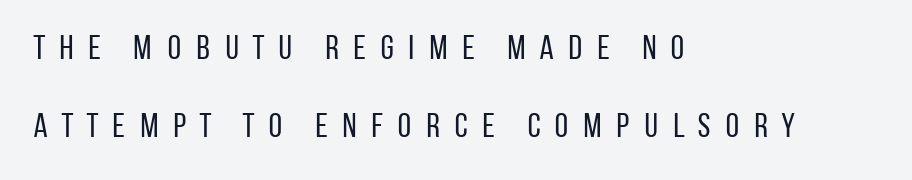
{"serif": "no", "italic": "no", "bold": "no", "weight": "regular", "width": "condensed", "stroke_contrast": "low", "x_height": "large", "monospaced": "no", "underline": "no", "align": "left", "line_spacing": "loose", "line_spacing_ratio": 2.3, "letter_spacing": "wide", "letter_spacing_em": 0.37, "glyph_px": 34}
